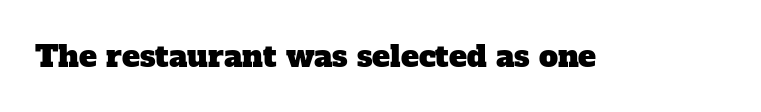
{"serif": "yes", "width": "normal", "stroke_contrast": "low", "x_height": "medium", "monospaced": "no", "underline": "no", "letter_spacing": "normal", "letter_spacing_em": 0.0, "glyph_px": 30}
